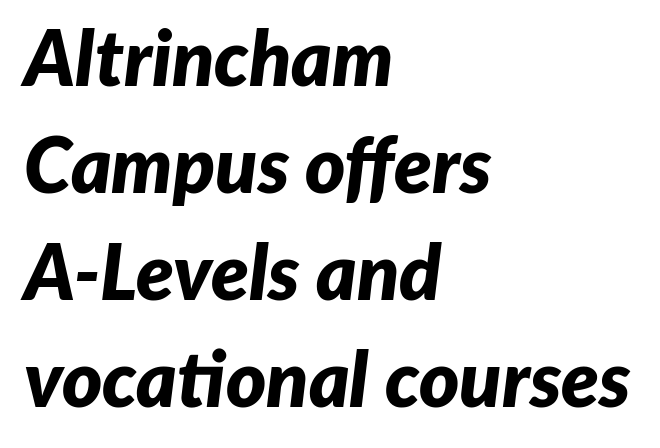
Unmarked baselines from the first word to the last. When letters slant like this, we call the style italic. The passage shown is typed in a proportional face where columns would drift. Is the block centered? No — it sits flush against the left margin. Plenty of ink on the page — the face is bold.
